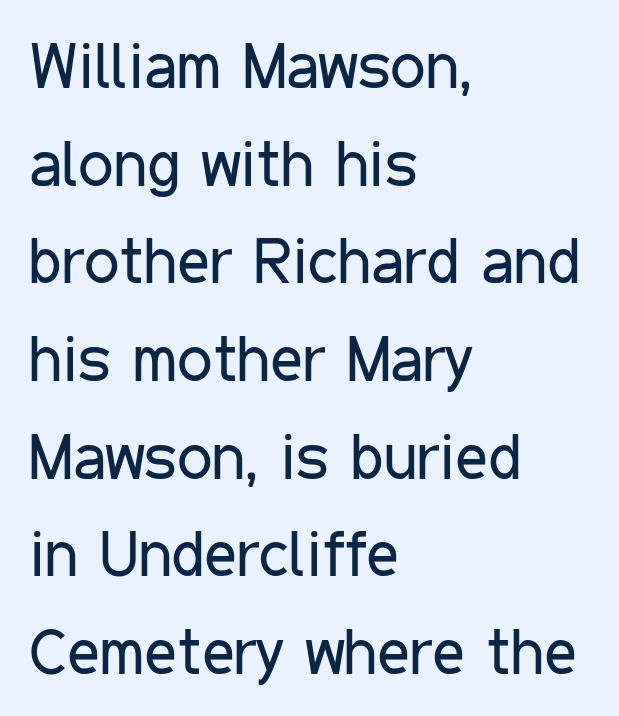
Q: Is the text bold? A: No.
Q: Is the text italic (slanted)? A: No, it is upright.
Q: Is the typeface a serif or a sans-serif typeface? A: Sans-serif.
Q: Is the text underlined? A: No.
Q: How is the paragraph aligned? A: Left-aligned.
Q: Is the spacing between letters normal or unusually wide? A: Normal.
Q: Is the spacing between lines tight, normal or loose? A: Normal.
Q: Width (condensed, normal, or wide)? A: Condensed.
Q: Stroke contrast? A: Low.
Q: x-height? A: Medium.
Q: Monospaced? A: No.
